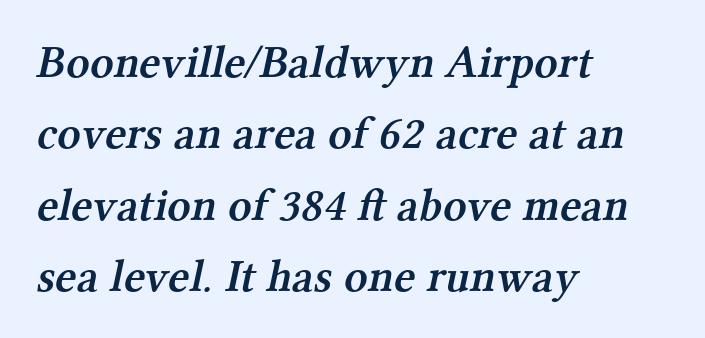
Q: Is the text bold? A: Semi-bold.
Q: Is the typeface a serif or a sans-serif typeface? A: Serif.
Q: Is the text underlined? A: No.
Q: How is the paragraph aligned? A: Left-aligned.
Q: Is the spacing between letters normal or unusually wide? A: Normal.
Q: Is the spacing between lines tight, normal or loose? A: Normal.
Q: Width (condensed, normal, or wide)? A: Normal.
Q: Stroke contrast? A: Medium.
Q: x-height? A: Medium.
Q: Monospaced? A: No.
